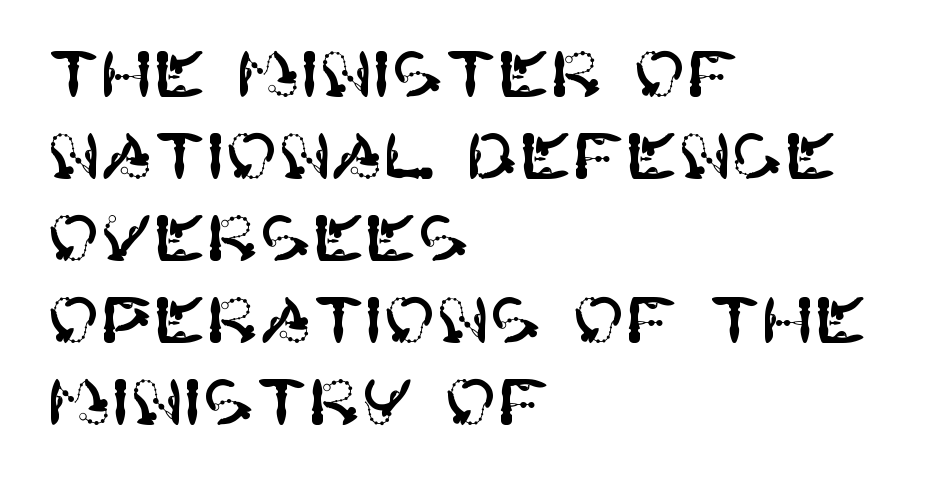
What kind of face is this? One without serifs — a sans. The space between consecutive lines is moderate. The paragraph has a hard left edge and a soft right edge. The zone under the glyphs is completely vacant. You can tell it's not italic because the verticals are truly vertical.
